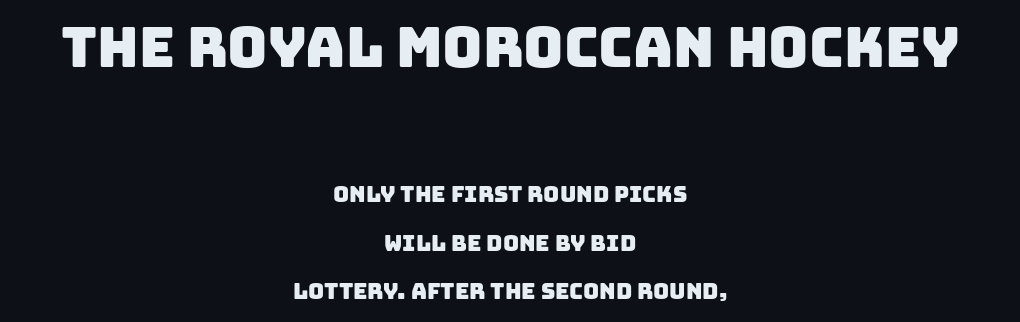
Anything drawn beneath the words? Only blank space. The lines in this sample share a center point and differ in where they start and stop. What kind of face is this? One without serifs — a sans. Is the lower block the larger one? No — the upper block carries the bigger type. One glance says open: line gaps are wider than usual.
